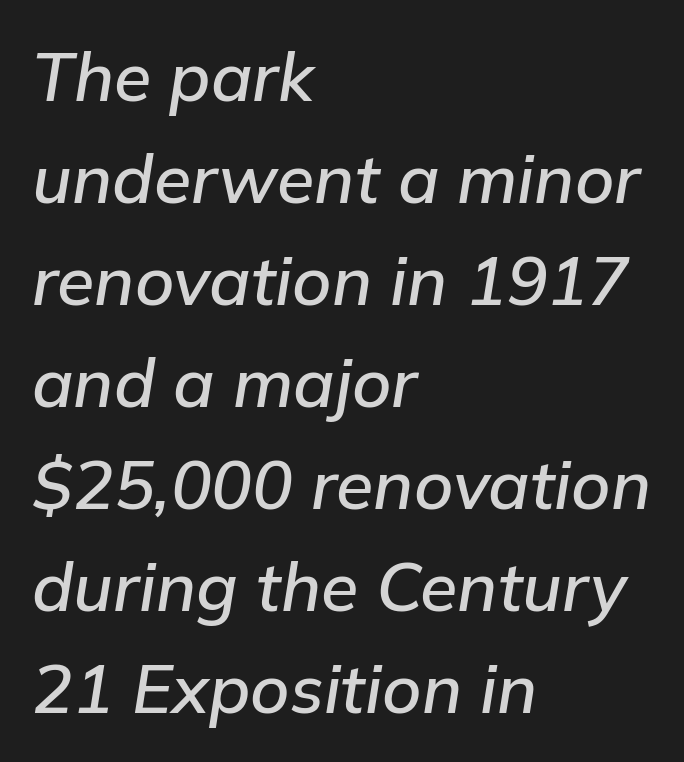
{"italic": "yes", "lean": "right", "slant_degrees": 9, "width": "normal", "stroke_contrast": "low", "x_height": "medium", "monospaced": "no", "underline": "no", "align": "left", "line_spacing": "normal", "line_spacing_ratio": 1.5, "letter_spacing": "normal", "letter_spacing_em": 0.0, "glyph_px": 68}
